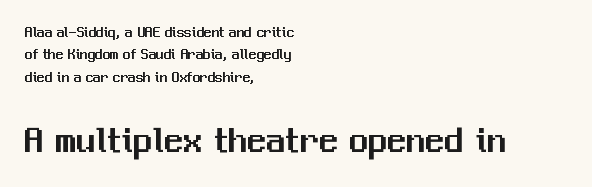
{"serif": "no", "italic": "no", "width": "normal", "stroke_contrast": "medium", "x_height": "medium", "monospaced": "no", "underline": "no", "align": "left", "line_spacing": "normal", "line_spacing_ratio": 1.5, "letter_spacing": "normal", "letter_spacing_em": 0.0, "larger_block": "second", "size_ratio": 2.53, "glyph_px": 38}
